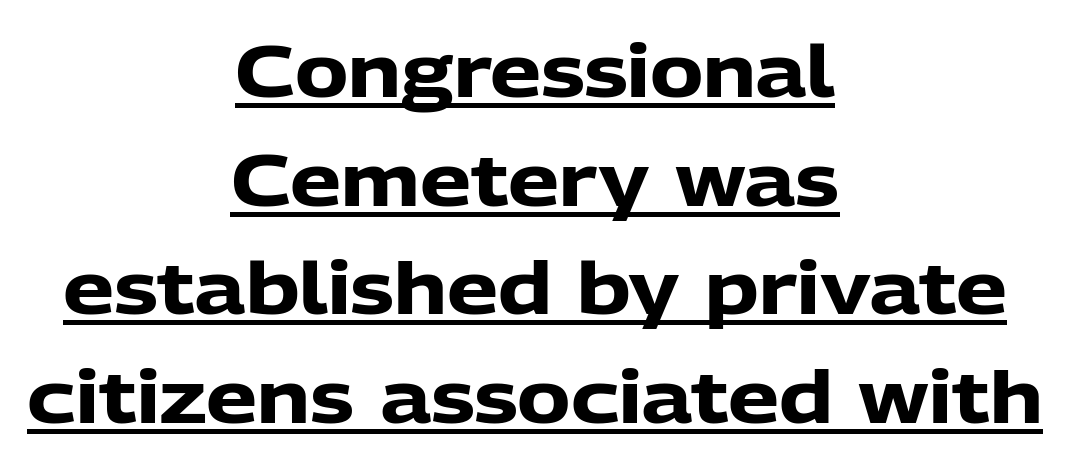
{"serif": "no", "italic": "no", "bold": "yes", "weight": "heavy", "width": "normal", "stroke_contrast": "low", "x_height": "medium", "monospaced": "no", "underline": "yes", "align": "center", "line_spacing": "normal", "line_spacing_ratio": 1.51, "letter_spacing": "normal", "letter_spacing_em": 0.0, "glyph_px": 72}
